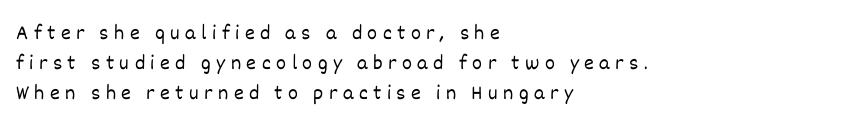
The image shows 21 px text type, upright; set left-aligned, normal line spacing (1.42x), unusually wide letter spacing (+0.26 em), not underlined.
